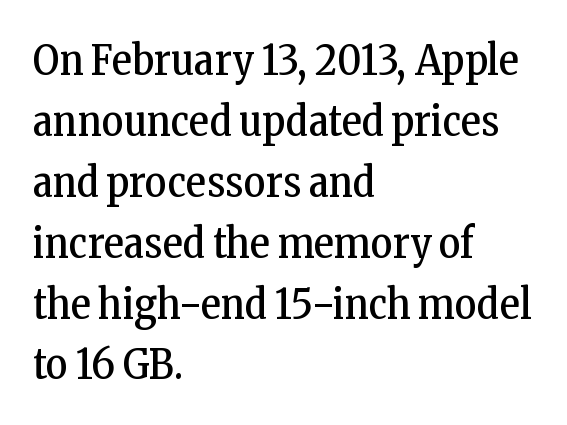
{"serif": "yes", "italic": "no", "bold": "no", "weight": "regular", "width": "condensed", "stroke_contrast": "low", "x_height": "medium", "monospaced": "no", "underline": "no", "align": "left", "line_spacing": "normal", "line_spacing_ratio": 1.45, "letter_spacing": "normal", "letter_spacing_em": 0.0, "glyph_px": 42}
